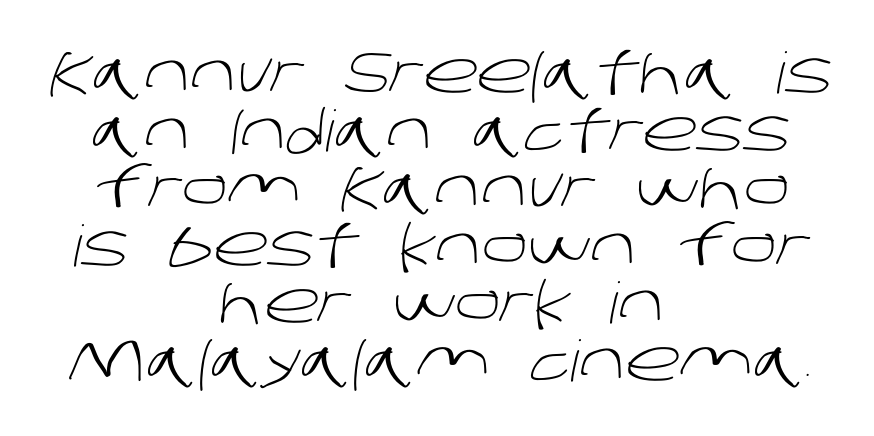
The image shows 57 px light sans-serif type; set centered, tight line spacing (1.01x), normal letter spacing, not underlined; low stroke contrast and a large x-height.
